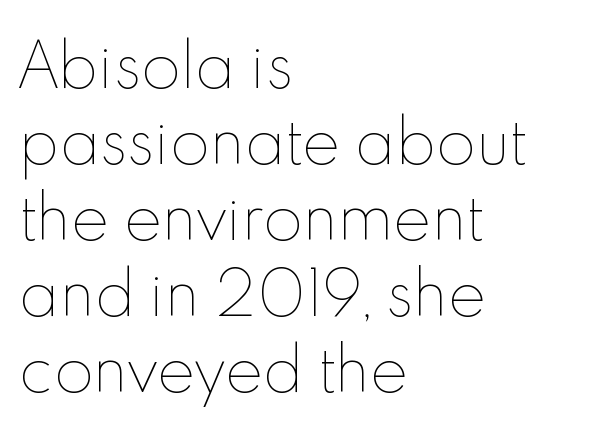
{"italic": "no", "bold": "no", "weight": "thin", "width": "normal", "x_height": "small", "monospaced": "no", "underline": "no", "align": "left", "line_spacing": "normal", "line_spacing_ratio": 1.31, "letter_spacing": "normal", "letter_spacing_em": 0.0, "glyph_px": 58}
